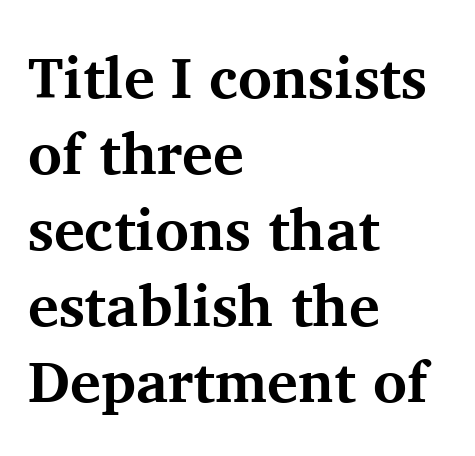
Descenders are the only things crossing below the line. Proportional: the letters do not fall into vertical columns. Unlike italic type, these characters show no tilt at all. Standard letterfit; no display-style spreading of the glyphs. The face used here is seriffed, in the tradition of book romans.
